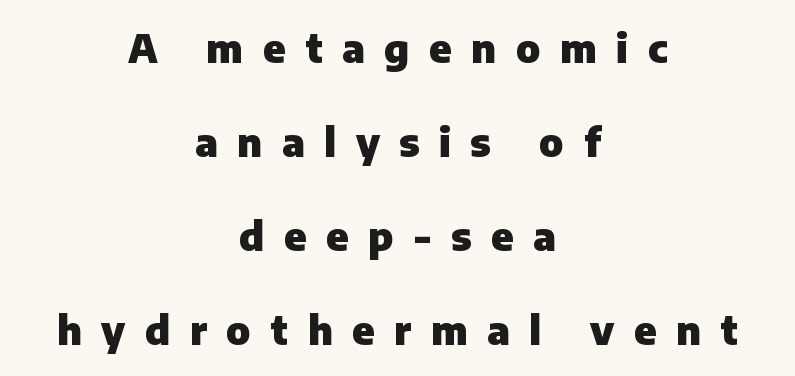
Q: Is the text bold? A: Yes.
Q: Is the text italic (slanted)? A: No, it is upright.
Q: Is the typeface a serif or a sans-serif typeface? A: Sans-serif.
Q: Is the text underlined? A: No.
Q: How is the paragraph aligned? A: Centered.
Q: Is the spacing between letters normal or unusually wide? A: Unusually wide.
Q: Is the spacing between lines tight, normal or loose? A: Loose.
Q: Width (condensed, normal, or wide)? A: Normal.
Q: Stroke contrast? A: Low.
Q: x-height? A: Medium.
Q: Monospaced? A: No.
